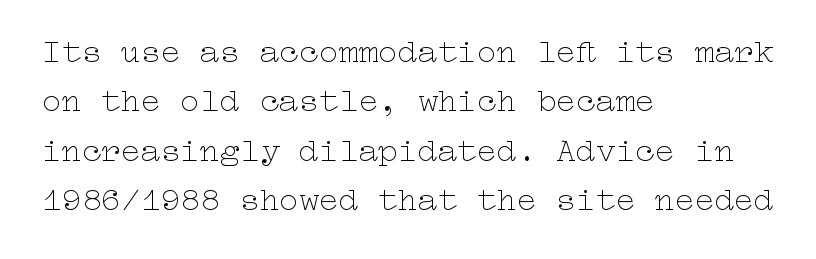
Q: Is the text bold? A: No.
Q: Is the text italic (slanted)? A: No, it is upright.
Q: Is the text underlined? A: No.
Q: How is the paragraph aligned? A: Left-aligned.
Q: Is the spacing between letters normal or unusually wide? A: Normal.
Q: Is the spacing between lines tight, normal or loose? A: Normal.
Q: Width (condensed, normal, or wide)? A: Wide.
Q: Stroke contrast? A: Low.
Q: x-height? A: Medium.
